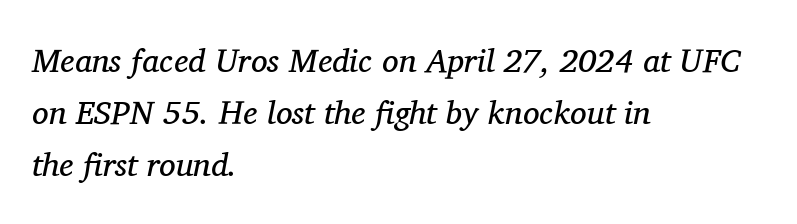
Q: Is the text bold? A: No.
Q: Is the text italic (slanted)? A: Yes, it leans right by about 11 degrees.
Q: Is the typeface a serif or a sans-serif typeface? A: Serif.
Q: Is the text underlined? A: No.
Q: How is the paragraph aligned? A: Left-aligned.
Q: Is the spacing between letters normal or unusually wide? A: Normal.
Q: Is the spacing between lines tight, normal or loose? A: Normal.
Q: Width (condensed, normal, or wide)? A: Normal.
Q: Stroke contrast? A: Medium.
Q: x-height? A: Medium.
Q: Monospaced? A: No.
